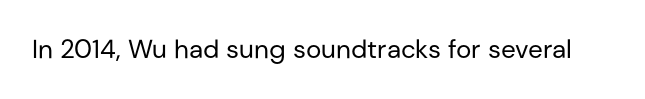
The image shows 26 px text type, upright; set normal letter spacing, not underlined.
